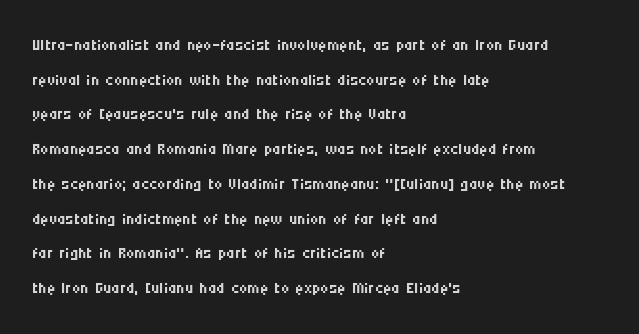
{"italic": "no", "bold": "no", "underline": "no", "align": "left", "line_spacing": "normal", "line_spacing_ratio": 1.51, "letter_spacing": "normal", "letter_spacing_em": 0.0, "glyph_px": 23}
